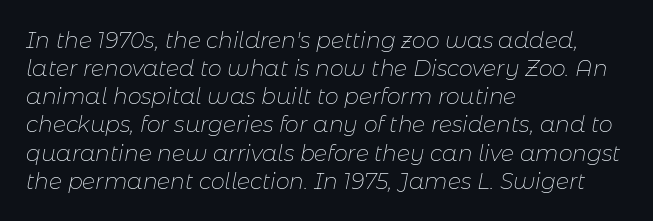
The image shows 22 px text type, italic (leaning right); set left-aligned, normal line spacing (1.28x), normal letter spacing, not underlined.
